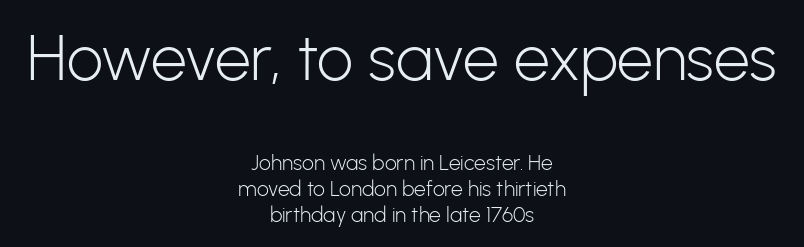
{"serif": "no", "italic": "no", "bold": "no", "weight": "light", "width": "normal", "stroke_contrast": "low", "x_height": "medium", "monospaced": "no", "underline": "no", "align": "center", "line_spacing_ratio": 1.24, "letter_spacing": "normal", "letter_spacing_em": 0.0, "larger_block": "first", "size_ratio": 3.05, "glyph_px": 64}
